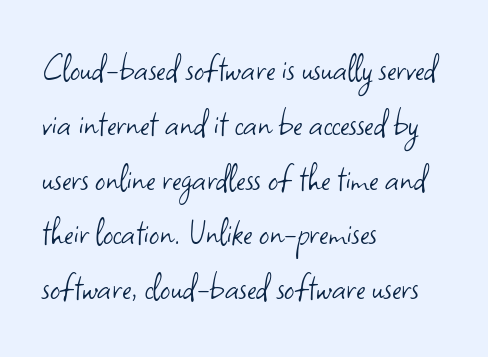
Q: Is the text bold? A: No.
Q: Is the text italic (slanted)? A: Yes.
Q: Is the typeface a serif or a sans-serif typeface? A: Sans-serif.
Q: Is the text underlined? A: No.
Q: How is the paragraph aligned? A: Left-aligned.
Q: Is the spacing between letters normal or unusually wide? A: Normal.
Q: Is the spacing between lines tight, normal or loose? A: Normal.
Q: Width (condensed, normal, or wide)? A: Normal.
Q: Stroke contrast? A: Low.
Q: x-height? A: Small.
Q: Monospaced? A: No.
